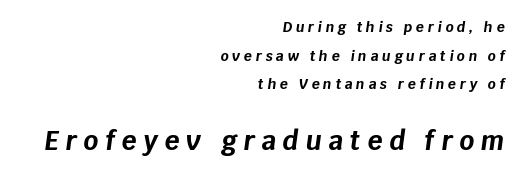
Q: Is the text bold? A: Yes.
Q: Is the text italic (slanted)? A: Yes, it leans right by about 8 degrees.
Q: Is the text underlined? A: No.
Q: How is the paragraph aligned? A: Right-aligned.
Q: Is the spacing between letters normal or unusually wide? A: Unusually wide.
Q: Is the spacing between lines tight, normal or loose? A: Loose.
Q: Which block of text is set in a larger size, the first (top) or the second (bottom)? A: The second (bottom) one.
